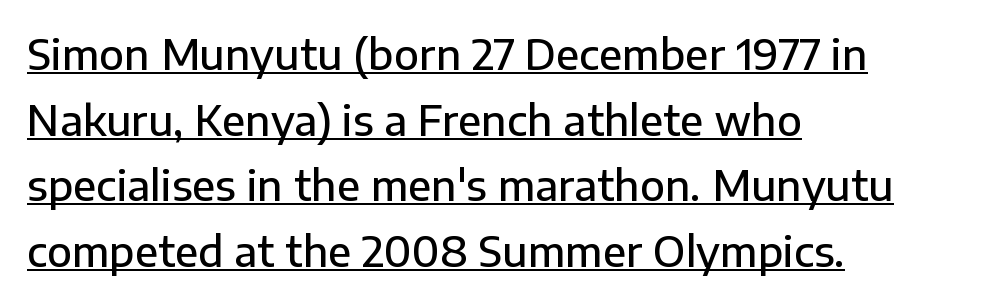
Honestly, the letter spacing is just normal — you wouldn't notice it. These characters rest on top of a visible drawn line. Varying glyph widths throughout — classic text-font behaviour. Each letter's strokes conclude bluntly, with no projecting serifs.
